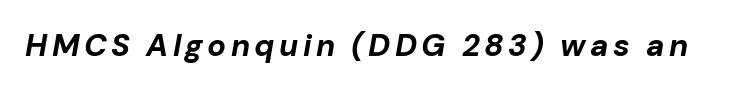
The image shows 31 px bold type, italic (leaning right); set not underlined; low stroke contrast and a medium x-height.
